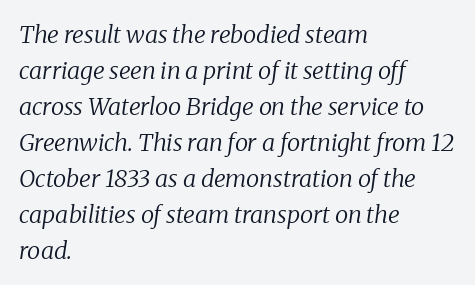
Q: Is the text bold? A: No.
Q: Is the text italic (slanted)? A: Yes, it leans right by about 8 degrees.
Q: Is the text underlined? A: No.
Q: How is the paragraph aligned? A: Left-aligned.
Q: Is the spacing between letters normal or unusually wide? A: Normal.
Q: Is the spacing between lines tight, normal or loose? A: Normal.
